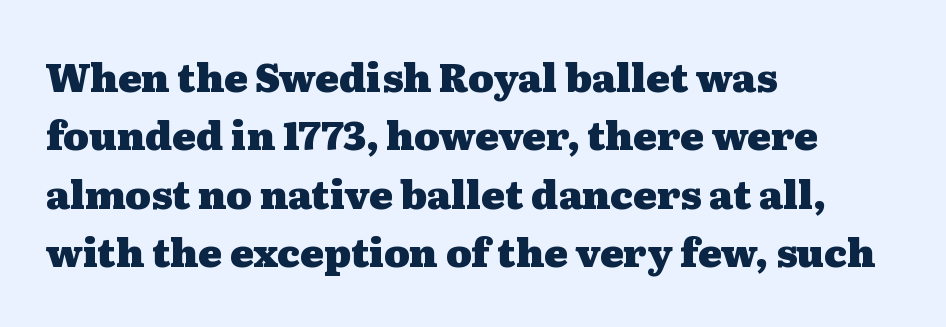
The image shows 39 px heavy, wide serif type, upright; set left-aligned, normal line spacing (1.5x), normal letter spacing, not underlined; medium stroke contrast and a medium x-height.
